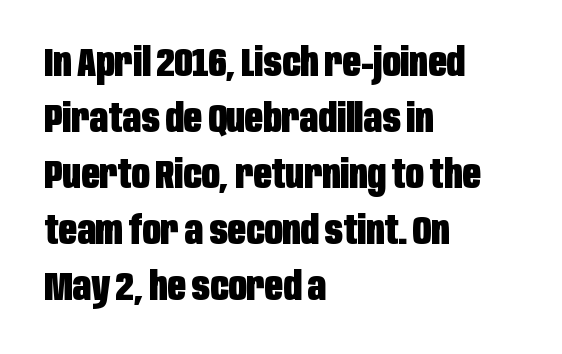
{"serif": "no", "italic": "no", "bold": "yes", "weight": "heavy", "width": "condensed", "stroke_contrast": "low", "x_height": "large", "monospaced": "no", "underline": "no", "align": "left", "line_spacing": "normal", "line_spacing_ratio": 1.4, "letter_spacing": "normal", "letter_spacing_em": 0.0, "glyph_px": 40}
